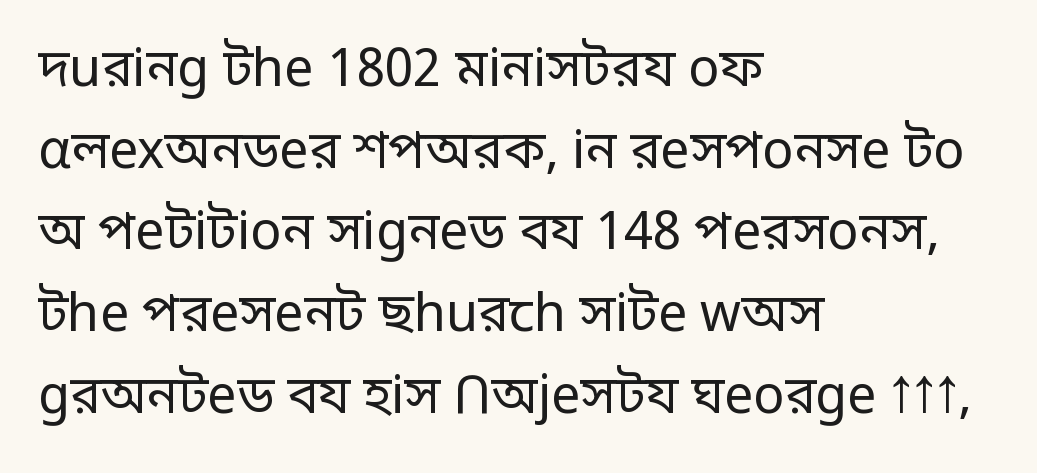
Q: Is the text bold? A: No.
Q: Is the text italic (slanted)? A: No, it is upright.
Q: Is the typeface a serif or a sans-serif typeface? A: Sans-serif.
Q: Is the text underlined? A: No.
Q: How is the paragraph aligned? A: Left-aligned.
Q: Is the spacing between letters normal or unusually wide? A: Normal.
Q: Is the spacing between lines tight, normal or loose? A: Normal.
Q: Width (condensed, normal, or wide)? A: Normal.
Q: Stroke contrast? A: Low.
Q: x-height? A: Large.
Q: Monospaced? A: No.
